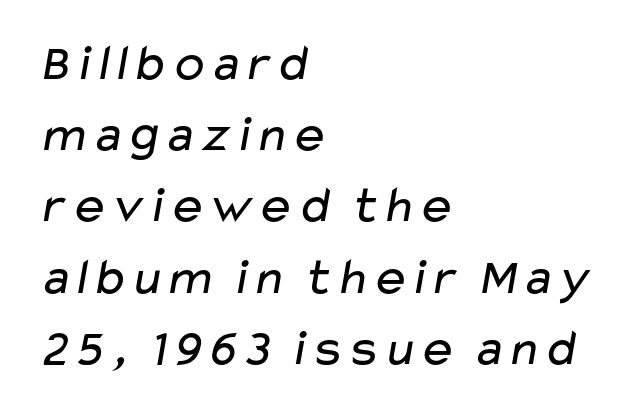
{"serif": "no", "bold": "no", "weight": "regular", "width": "wide", "stroke_contrast": "low", "x_height": "medium", "monospaced": "no", "underline": "no", "align": "left", "line_spacing": "normal", "line_spacing_ratio": 1.37, "letter_spacing": "normal", "letter_spacing_em": 0.0, "glyph_px": 52}
